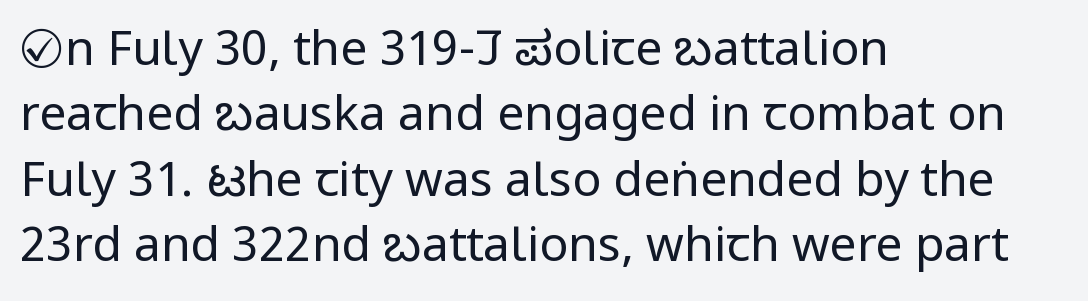
{"serif": "no", "italic": "no", "bold": "no", "weight": "regular", "width": "condensed", "stroke_contrast": "low", "x_height": "large", "monospaced": "no", "underline": "no", "align": "left", "line_spacing": "normal", "line_spacing_ratio": 1.36, "letter_spacing": "normal", "letter_spacing_em": 0.0, "glyph_px": 48}
